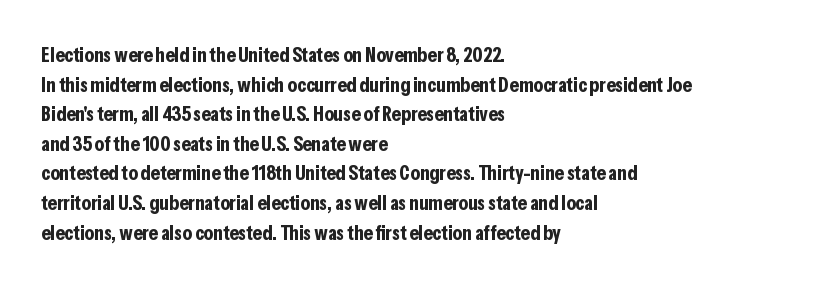
Q: Is the text bold? A: Yes.
Q: Is the text italic (slanted)? A: No, it is upright.
Q: Is the text underlined? A: No.
Q: How is the paragraph aligned? A: Left-aligned.
Q: Is the spacing between letters normal or unusually wide? A: Normal.
Q: Is the spacing between lines tight, normal or loose? A: Normal.
